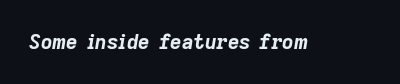
The image shows 20 px bold type, italic (leaning right); set normal letter spacing, not underlined.
